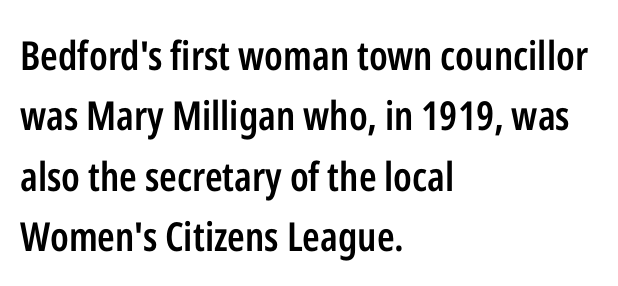
Q: Is the text bold? A: Semi-bold.
Q: Is the text italic (slanted)? A: No, it is upright.
Q: Is the typeface a serif or a sans-serif typeface? A: Sans-serif.
Q: Is the text underlined? A: No.
Q: How is the paragraph aligned? A: Left-aligned.
Q: Is the spacing between letters normal or unusually wide? A: Normal.
Q: Is the spacing between lines tight, normal or loose? A: Normal.
Q: Width (condensed, normal, or wide)? A: Condensed.
Q: Stroke contrast? A: Low.
Q: x-height? A: Medium.
Q: Monospaced? A: No.
